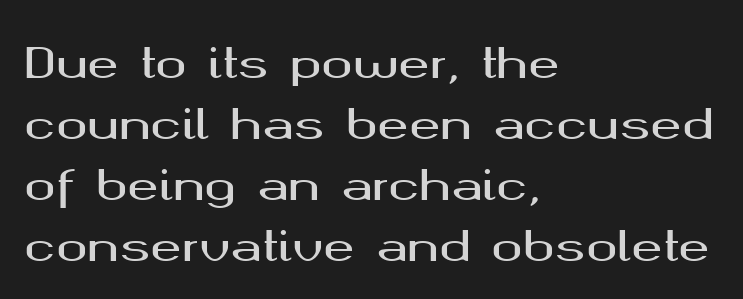
Q: Is the text italic (slanted)? A: No, it is upright.
Q: Is the typeface a serif or a sans-serif typeface? A: Sans-serif.
Q: Is the text underlined? A: No.
Q: How is the paragraph aligned? A: Left-aligned.
Q: Is the spacing between letters normal or unusually wide? A: Normal.
Q: Is the spacing between lines tight, normal or loose? A: Normal.
Q: Width (condensed, normal, or wide)? A: Wide.
Q: Stroke contrast? A: Medium.
Q: x-height? A: Medium.
Q: Monospaced? A: No.
